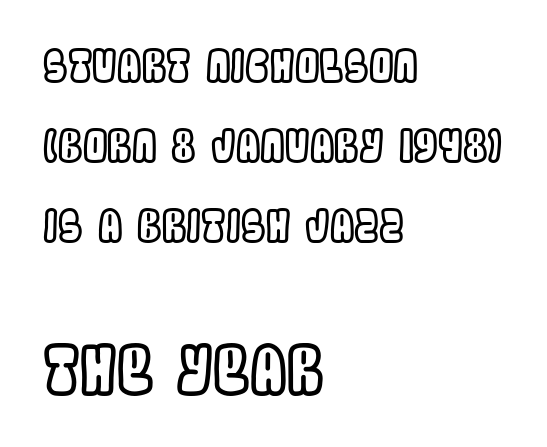
Q: Is the text italic (slanted)? A: No, it is upright.
Q: Is the text underlined? A: No.
Q: How is the paragraph aligned? A: Left-aligned.
Q: Is the spacing between letters normal or unusually wide? A: Normal.
Q: Which block of text is set in a larger size, the first (top) or the second (bottom)? A: The second (bottom) one.
Q: Width (condensed, normal, or wide)? A: Condensed.
Q: x-height? A: Large.
Q: Monospaced? A: No.
